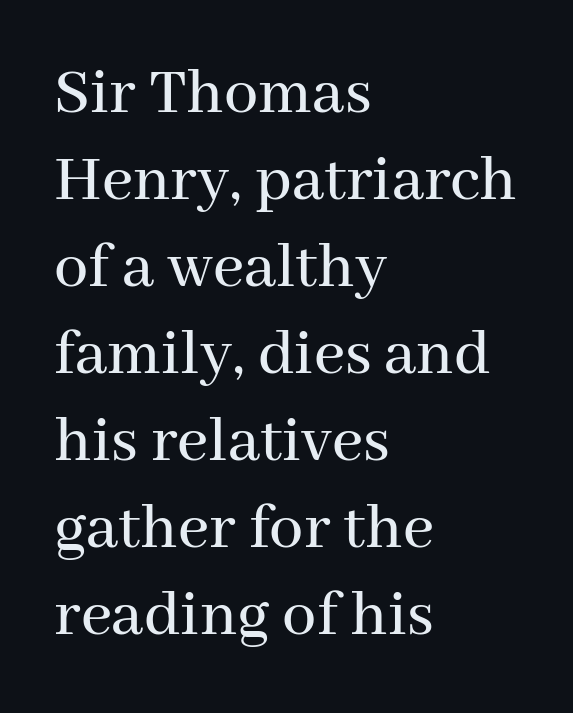
The image shows 68 px serif type, upright; set left-aligned, normal line spacing (1.28x), normal letter spacing, not underlined; medium stroke contrast and a medium x-height.
